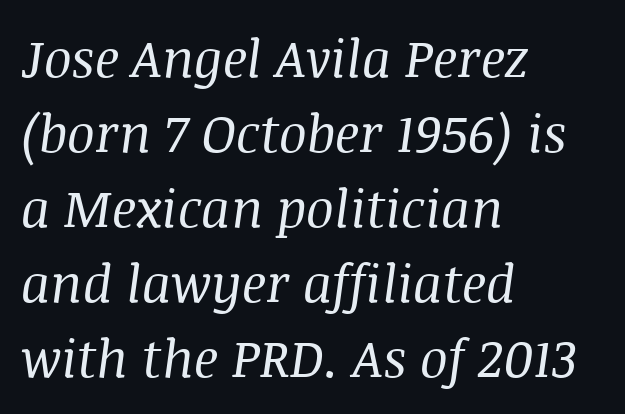
The image shows 52 px regular-weight serif type, italic (leaning right); set left-aligned, normal line spacing (1.44x), normal letter spacing, not underlined; medium stroke contrast and a large x-height.
